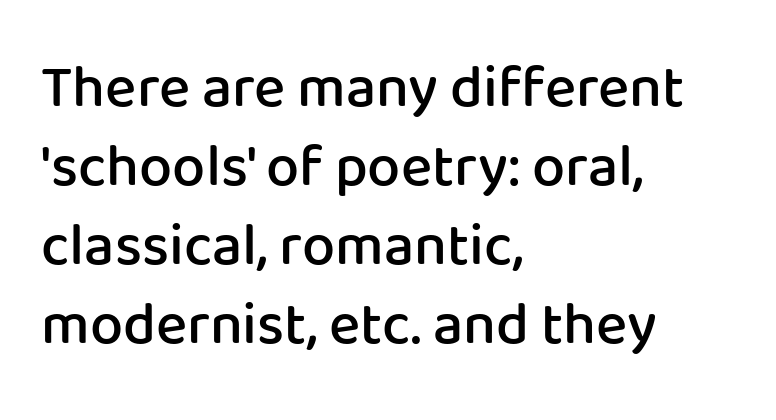
Q: Is the text bold? A: Semi-bold.
Q: Is the text italic (slanted)? A: No, it is upright.
Q: Is the typeface a serif or a sans-serif typeface? A: Sans-serif.
Q: Is the text underlined? A: No.
Q: How is the paragraph aligned? A: Left-aligned.
Q: Is the spacing between letters normal or unusually wide? A: Normal.
Q: Is the spacing between lines tight, normal or loose? A: Normal.
Q: Width (condensed, normal, or wide)? A: Normal.
Q: Stroke contrast? A: Low.
Q: x-height? A: Medium.
Q: Monospaced? A: No.
